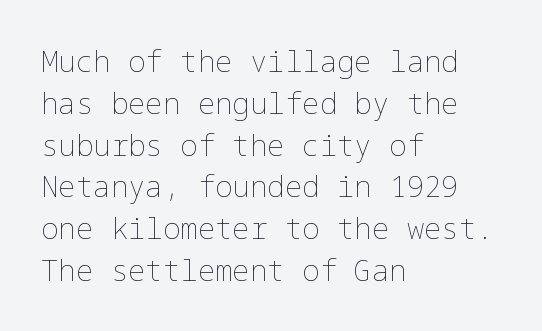
The face used here is rendered with its standard letterfit. Glance below the letters and you will spot only blank space. This sample uses an upright cut, with every glyph sitting square on the baseline. Line beginnings align vertically; line endings do not. The letters look calm and open, with moderate or lighter stems. Whoever set this chose a conventional vertical rhythm.
